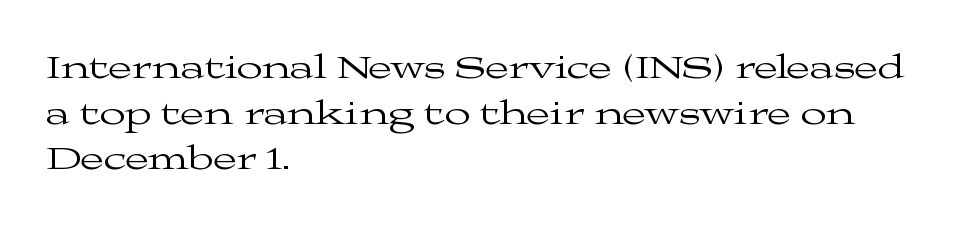
The image shows 34 px regular-weight, wide serif type, upright; set left-aligned, normal line spacing (1.34x), normal letter spacing, not underlined; medium stroke contrast and a medium x-height.
